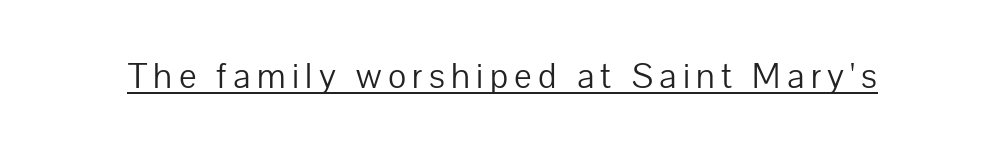
{"serif": "no", "italic": "no", "bold": "no", "weight": "light", "width": "normal", "stroke_contrast": "low", "x_height": "medium", "monospaced": "no", "underline": "yes", "glyph_px": 37}
